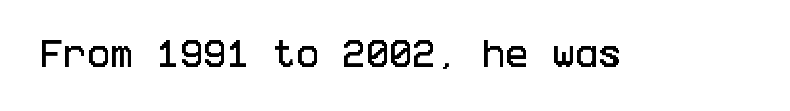
Q: Is the text italic (slanted)? A: No, it is upright.
Q: Is the typeface a serif or a sans-serif typeface? A: Sans-serif.
Q: Is the text underlined? A: No.
Q: Is the spacing between letters normal or unusually wide? A: Normal.
Q: Width (condensed, normal, or wide)? A: Condensed.
Q: Stroke contrast? A: Low.
Q: x-height? A: Large.
